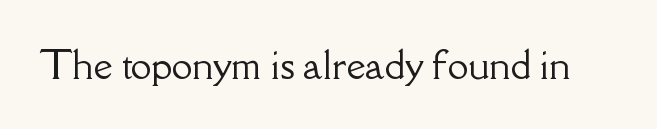
Q: Is the text italic (slanted)? A: No, it is upright.
Q: Is the typeface a serif or a sans-serif typeface? A: Serif.
Q: Is the text underlined? A: No.
Q: Is the spacing between letters normal or unusually wide? A: Normal.
Q: Width (condensed, normal, or wide)? A: Normal.
Q: Stroke contrast? A: Low.
Q: x-height? A: Small.
Q: Monospaced? A: No.
